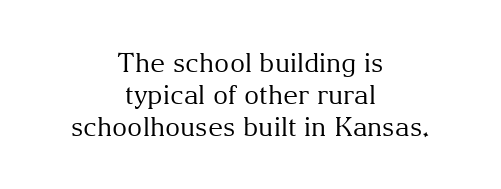
Q: Is the text bold? A: No.
Q: Is the text italic (slanted)? A: No, it is upright.
Q: Is the text underlined? A: No.
Q: How is the paragraph aligned? A: Centered.
Q: Is the spacing between letters normal or unusually wide? A: Normal.
